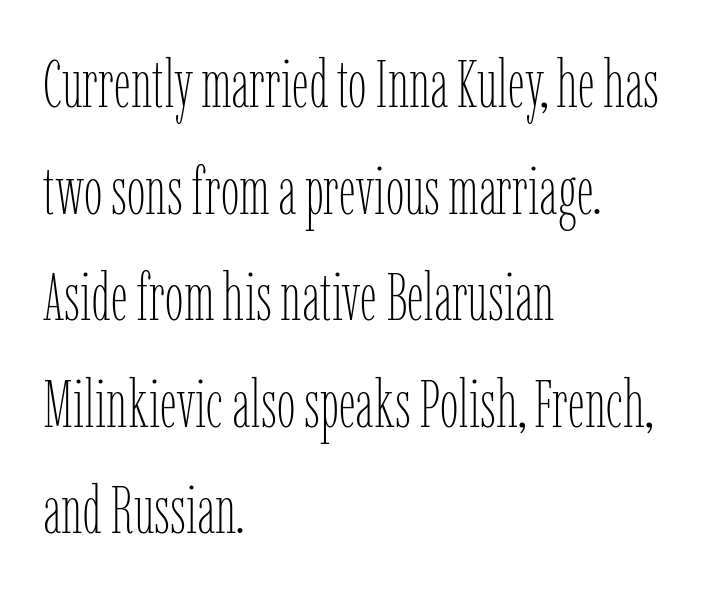
{"italic": "no", "bold": "no", "weight": "thin", "width": "condensed", "stroke_contrast": "low", "x_height": "medium", "monospaced": "no", "underline": "no", "align": "left", "line_spacing": "normal", "line_spacing_ratio": 1.59, "letter_spacing": "normal", "letter_spacing_em": 0.0, "glyph_px": 67}
